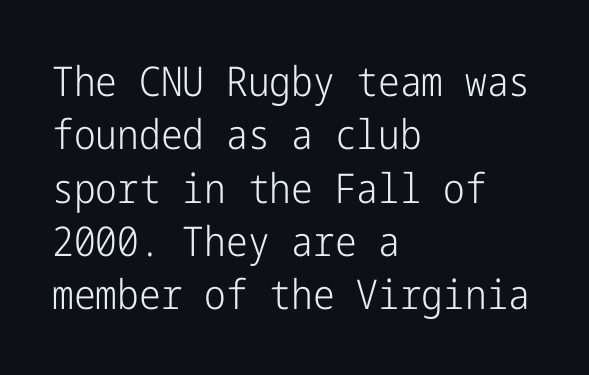
{"serif": "no", "italic": "no", "bold": "no", "weight": "light", "width": "condensed", "stroke_contrast": "low", "x_height": "medium", "underline": "no", "align": "left", "line_spacing": "normal", "line_spacing_ratio": 1.3, "letter_spacing": "normal", "letter_spacing_em": 0.0, "glyph_px": 41}
